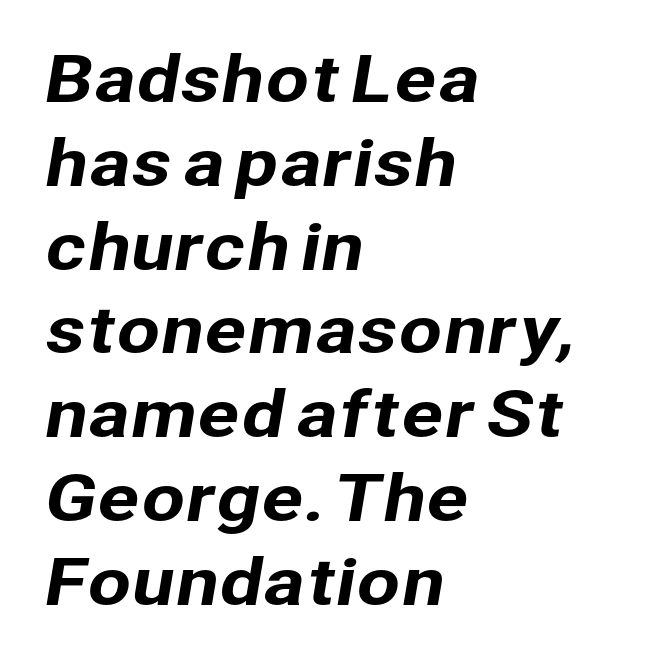
Q: Is the typeface a serif or a sans-serif typeface? A: Sans-serif.
Q: Is the text underlined? A: No.
Q: How is the paragraph aligned? A: Left-aligned.
Q: Is the spacing between letters normal or unusually wide? A: Normal.
Q: Is the spacing between lines tight, normal or loose? A: Normal.
Q: Width (condensed, normal, or wide)? A: Normal.
Q: Stroke contrast? A: Low.
Q: x-height? A: Medium.
Q: Monospaced? A: No.
